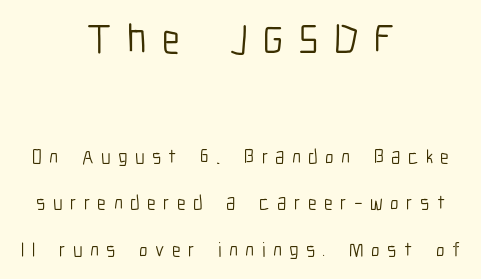
{"serif": "no", "italic": "no", "bold": "no", "weight": "light", "width": "condensed", "stroke_contrast": "low", "x_height": "medium", "monospaced": "no", "underline": "no", "align": "center", "line_spacing": "loose", "line_spacing_ratio": 2.32, "letter_spacing": "wide", "letter_spacing_em": 0.37, "larger_block": "first", "size_ratio": 2.05, "glyph_px": 41}
